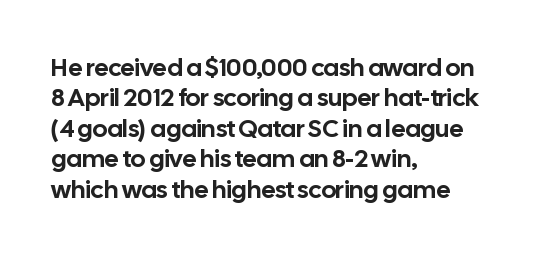
Q: Is the text italic (slanted)? A: No, it is upright.
Q: Is the text underlined? A: No.
Q: How is the paragraph aligned? A: Left-aligned.
Q: Is the spacing between letters normal or unusually wide? A: Normal.
